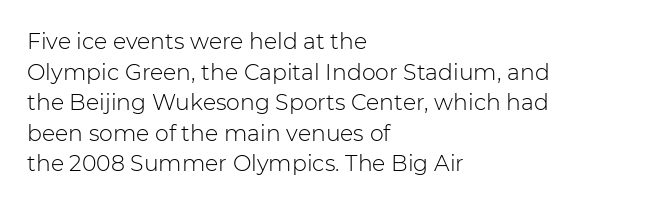
The image shows 22 px text type, upright; set left-aligned, normal line spacing (1.39x), normal letter spacing, not underlined.
